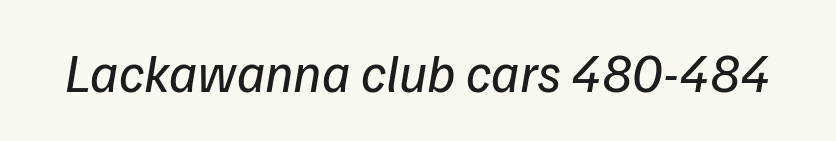
{"italic": "yes", "lean": "right", "slant_degrees": 9, "bold": "no", "weight": "regular", "width": "normal", "stroke_contrast": "low", "x_height": "medium", "monospaced": "no", "underline": "no", "letter_spacing": "normal", "letter_spacing_em": 0.0, "glyph_px": 54}
